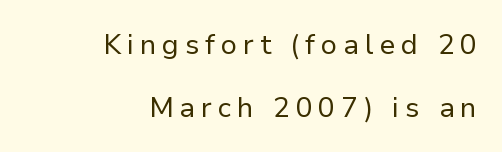
{"serif": "no", "italic": "no", "bold": "no", "weight": "regular", "width": "normal", "stroke_contrast": "low", "x_height": "medium", "monospaced": "no", "underline": "no", "align": "right", "line_spacing": "loose", "line_spacing_ratio": 2.24, "letter_spacing": "wide", "letter_spacing_em": 0.21, "glyph_px": 28}
